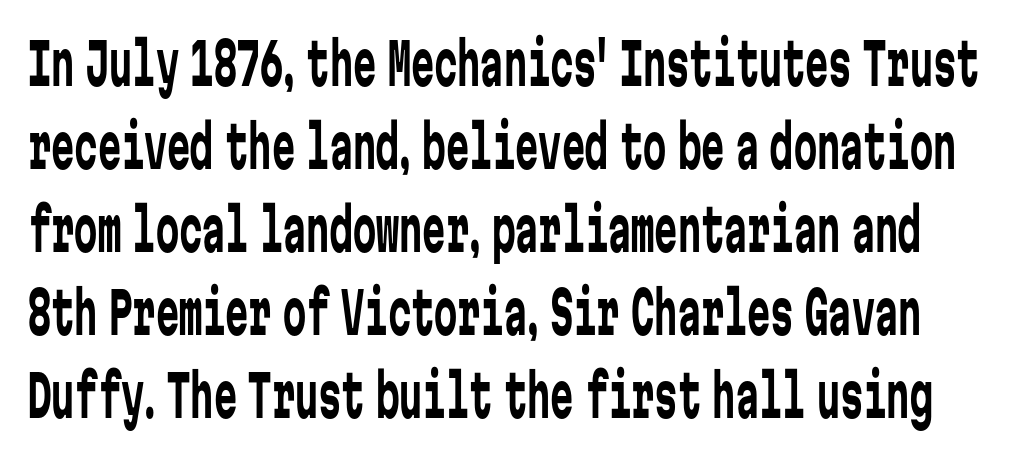
{"serif": "no", "italic": "no", "bold": "no", "weight": "regular", "width": "condensed", "stroke_contrast": "low", "x_height": "medium", "monospaced": "yes", "underline": "no", "line_spacing": "normal", "line_spacing_ratio": 1.43, "letter_spacing": "normal", "letter_spacing_em": 0.0, "glyph_px": 58}
